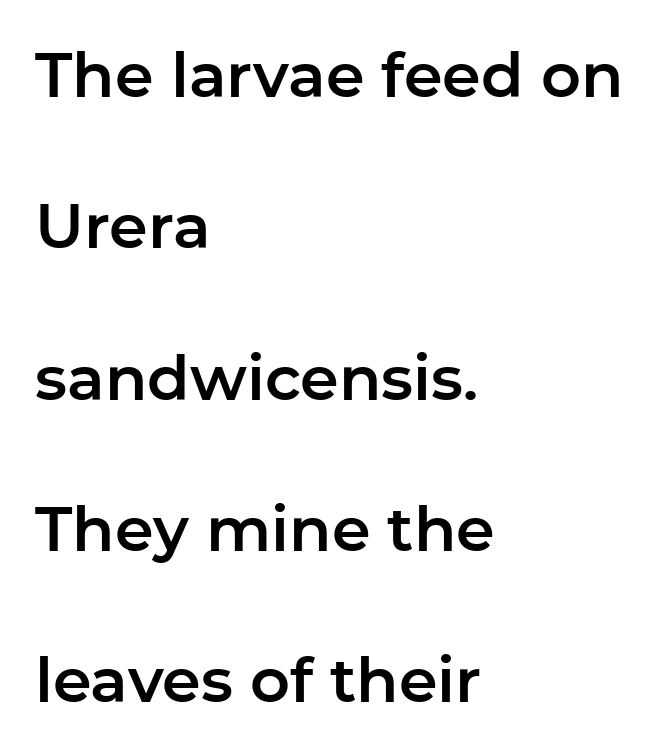
Q: Is the text italic (slanted)? A: No, it is upright.
Q: Is the typeface a serif or a sans-serif typeface? A: Sans-serif.
Q: Is the text underlined? A: No.
Q: How is the paragraph aligned? A: Left-aligned.
Q: Is the spacing between letters normal or unusually wide? A: Normal.
Q: Is the spacing between lines tight, normal or loose? A: Loose.
Q: Width (condensed, normal, or wide)? A: Normal.
Q: Stroke contrast? A: Low.
Q: x-height? A: Medium.
Q: Monospaced? A: No.
